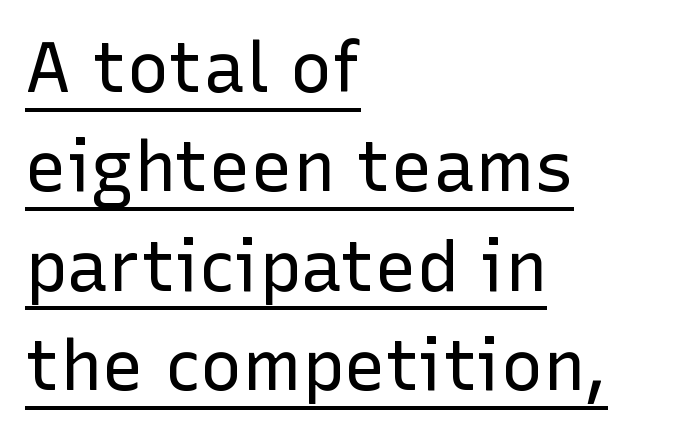
Q: Is the text bold? A: No.
Q: Is the text italic (slanted)? A: No, it is upright.
Q: Is the typeface a serif or a sans-serif typeface? A: Sans-serif.
Q: Is the text underlined? A: Yes.
Q: How is the paragraph aligned? A: Left-aligned.
Q: Is the spacing between letters normal or unusually wide? A: Normal.
Q: Is the spacing between lines tight, normal or loose? A: Normal.
Q: Width (condensed, normal, or wide)? A: Normal.
Q: Stroke contrast? A: Low.
Q: x-height? A: Medium.
Q: Monospaced? A: No.
